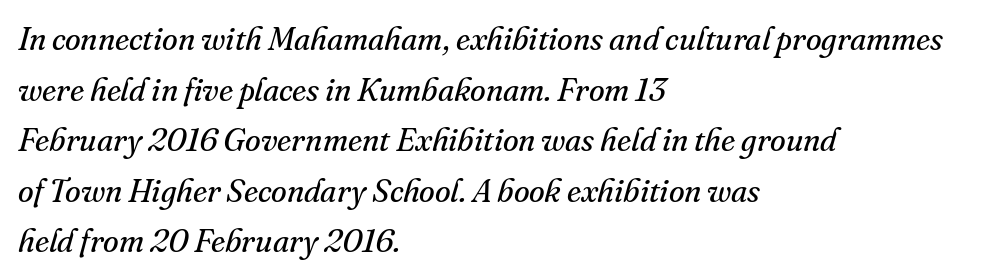
Q: Is the text bold? A: No.
Q: Is the text italic (slanted)? A: Yes, it leans right by about 16 degrees.
Q: Is the typeface a serif or a sans-serif typeface? A: Serif.
Q: Is the text underlined? A: No.
Q: How is the paragraph aligned? A: Left-aligned.
Q: Is the spacing between letters normal or unusually wide? A: Normal.
Q: Is the spacing between lines tight, normal or loose? A: Normal.
Q: Width (condensed, normal, or wide)? A: Normal.
Q: Stroke contrast? A: Medium.
Q: x-height? A: Small.
Q: Monospaced? A: No.
